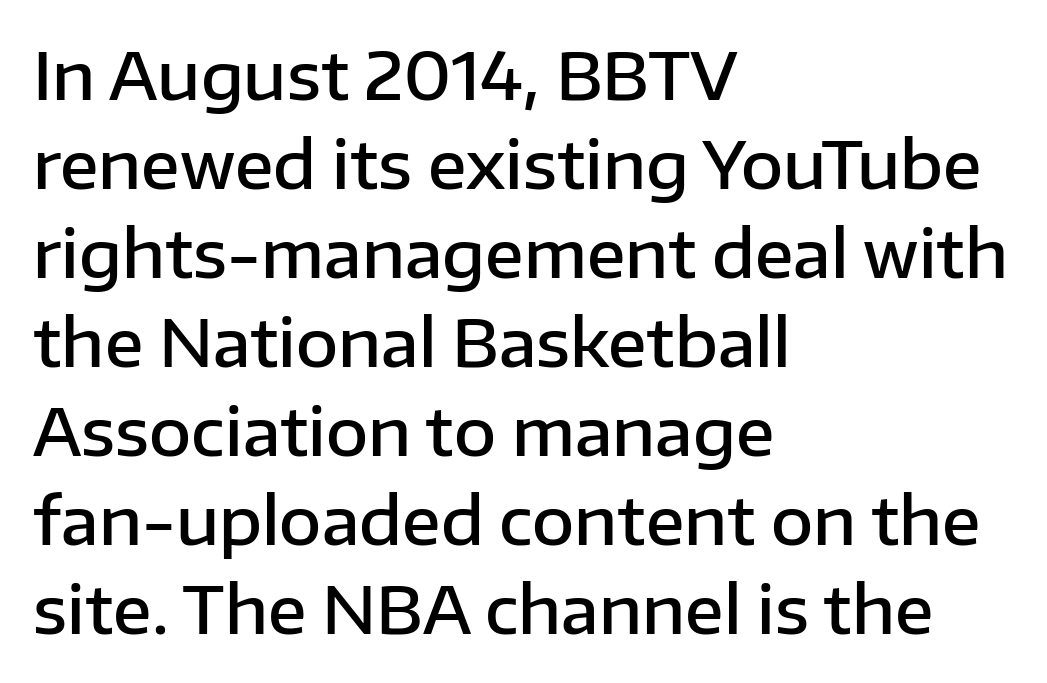
Q: Is the text bold? A: Semi-bold.
Q: Is the text italic (slanted)? A: No, it is upright.
Q: Is the typeface a serif or a sans-serif typeface? A: Sans-serif.
Q: Is the text underlined? A: No.
Q: How is the paragraph aligned? A: Left-aligned.
Q: Is the spacing between letters normal or unusually wide? A: Normal.
Q: Is the spacing between lines tight, normal or loose? A: Normal.
Q: Width (condensed, normal, or wide)? A: Normal.
Q: Stroke contrast? A: Low.
Q: x-height? A: Medium.
Q: Monospaced? A: No.
